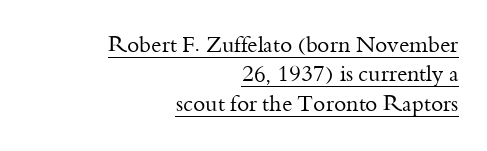
{"italic": "no", "bold": "no", "underline": "yes", "align": "right", "line_spacing": "normal", "line_spacing_ratio": 1.34, "letter_spacing": "normal", "letter_spacing_em": 0.0, "glyph_px": 22}
